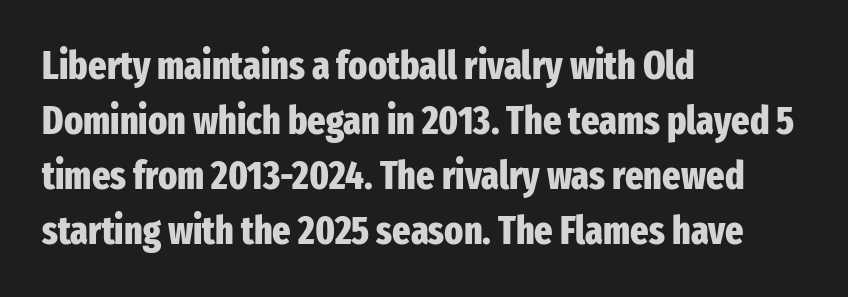
Is the block centered? No — it sits flush against the left margin. Bold? Absolutely — the strokes are thick and heavy. Check the space under the baseline: it is left empty. Regarding leading, the lines here are spaced in the standard way.
